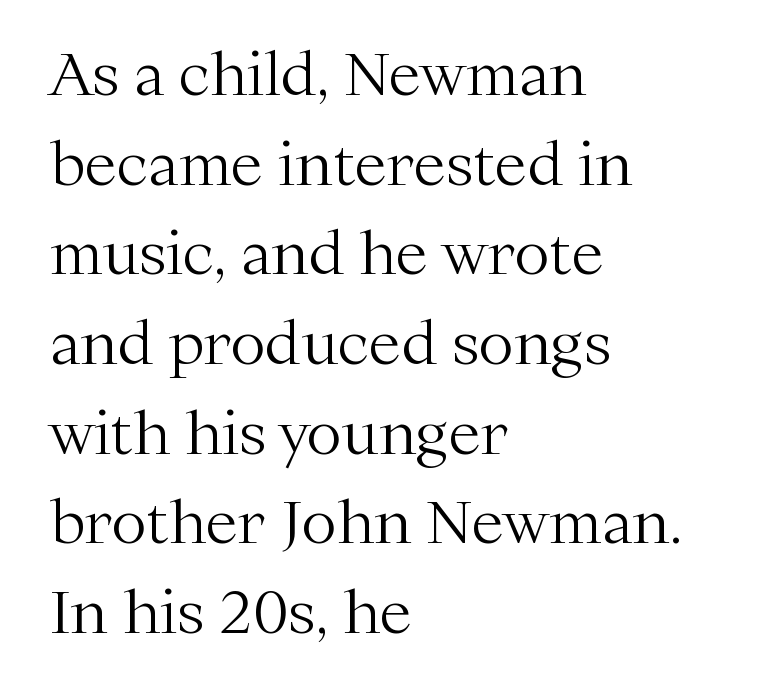
{"serif": "yes", "italic": "no", "bold": "no", "weight": "light", "width": "normal", "stroke_contrast": "medium", "x_height": "medium", "monospaced": "no", "underline": "no", "align": "left", "line_spacing": "normal", "line_spacing_ratio": 1.52, "letter_spacing": "normal", "letter_spacing_em": 0.0, "glyph_px": 59}
